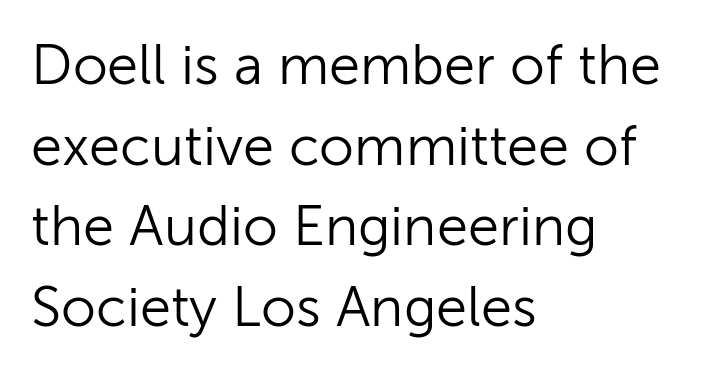
Q: Is the text bold? A: No.
Q: Is the text italic (slanted)? A: No, it is upright.
Q: Is the typeface a serif or a sans-serif typeface? A: Sans-serif.
Q: Is the text underlined? A: No.
Q: How is the paragraph aligned? A: Left-aligned.
Q: Is the spacing between letters normal or unusually wide? A: Normal.
Q: Is the spacing between lines tight, normal or loose? A: Normal.
Q: Width (condensed, normal, or wide)? A: Normal.
Q: Stroke contrast? A: Low.
Q: x-height? A: Medium.
Q: Monospaced? A: No.
